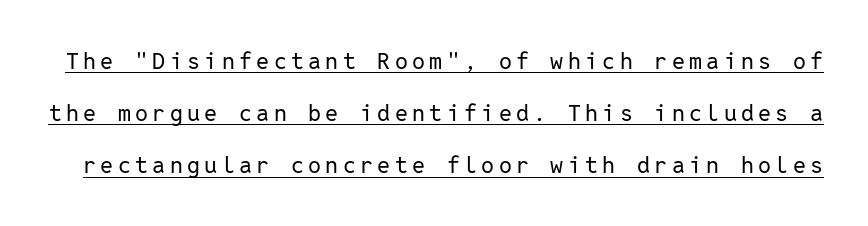
Italic? Not at all — the glyphs are vertical. Emphasis is given by a line drawn under the lettering. Stroke thickness stays within the range of a standard reading face or lighter. The rendering uses a large line-height, opening up the rows.
